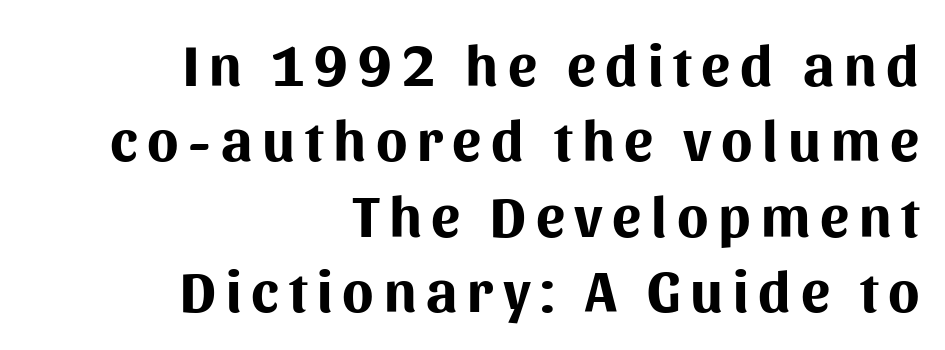
This sample keeps an unexceptional amount of space between lines. Observe the absence of serifs on each vertical stroke in this sample. Every character sits straight up, as roman type does. The words here are not underlined.
